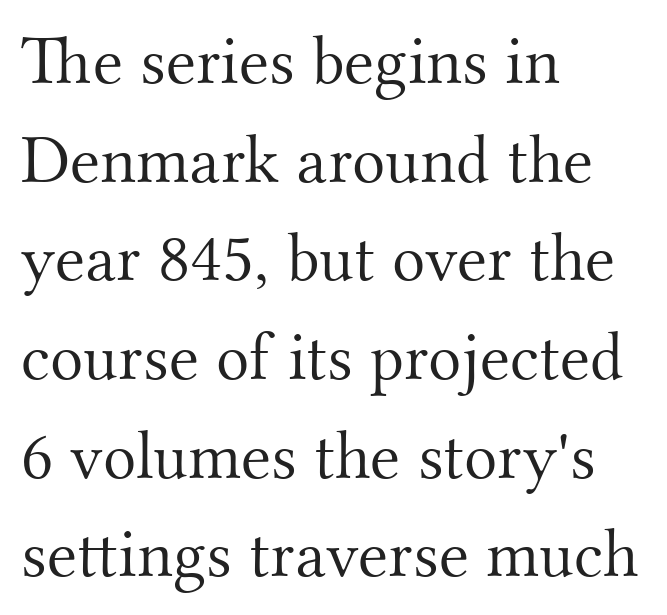
The image shows 69 px light serif type, upright; set left-aligned, normal line spacing (1.43x), normal letter spacing, not underlined; medium stroke contrast and a small x-height.
